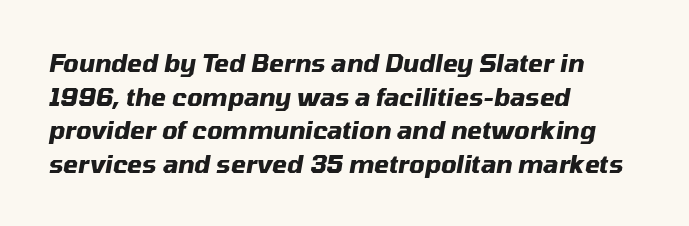
Q: Is the text bold? A: Yes.
Q: Is the text italic (slanted)? A: Yes, it leans right by about 10 degrees.
Q: Is the text underlined? A: No.
Q: How is the paragraph aligned? A: Left-aligned.
Q: Is the spacing between letters normal or unusually wide? A: Normal.
Q: Is the spacing between lines tight, normal or loose? A: Normal.
